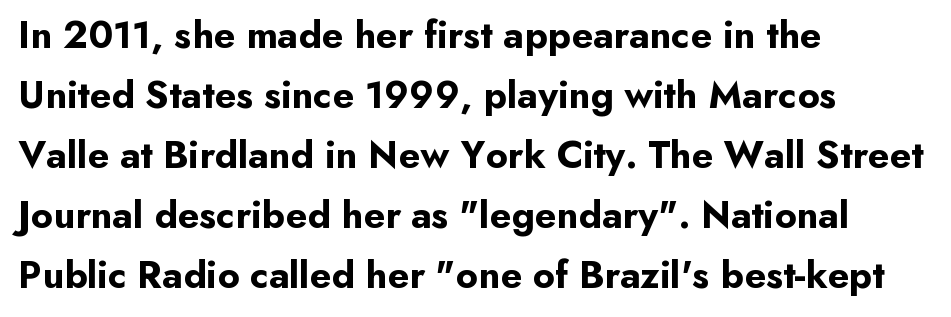
{"serif": "no", "italic": "no", "bold": "yes", "weight": "bold", "width": "normal", "stroke_contrast": "low", "x_height": "small", "monospaced": "no", "underline": "no", "align": "left", "line_spacing": "normal", "line_spacing_ratio": 1.54, "letter_spacing": "normal", "letter_spacing_em": 0.0, "glyph_px": 39}
